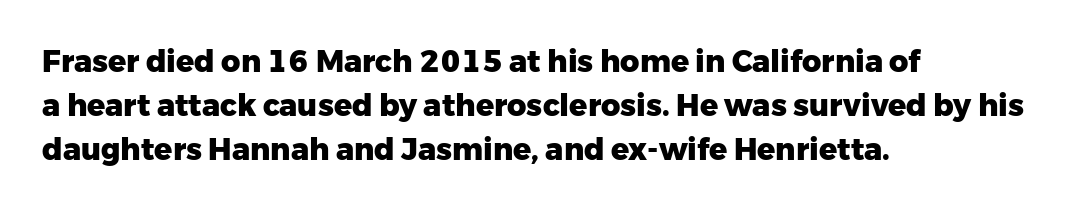
You could call the tracking neutral — neither tight nor loose. Every letter is thick-stroked: bold, no question. A typesetter would label this face a sans. What's the leading like? Ordinary, nothing unusual. This sample has the flowing, uneven cadence of proportional lettering.
